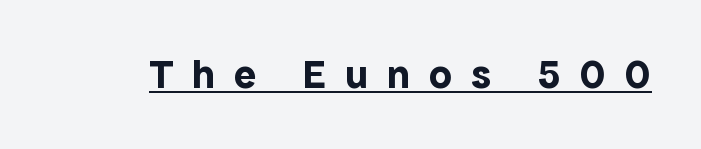
A baseline rule has been typeset under these characters. The text was rendered using a sans face with plain stroke endings. Vertical strokes here are truly vertical. Do the characters align in a grid? No, the font is proportional. Here the glyphs are tracked loosely, breaking word shapes into spaced letters.
